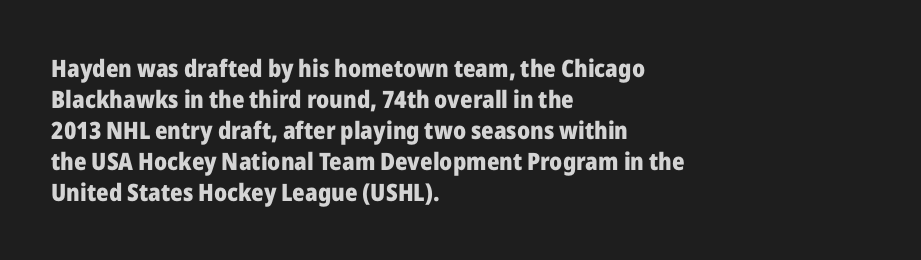
{"italic": "no", "bold": "yes", "underline": "no", "align": "left", "line_spacing": "normal", "line_spacing_ratio": 1.29, "letter_spacing": "normal", "letter_spacing_em": 0.0, "glyph_px": 24}
